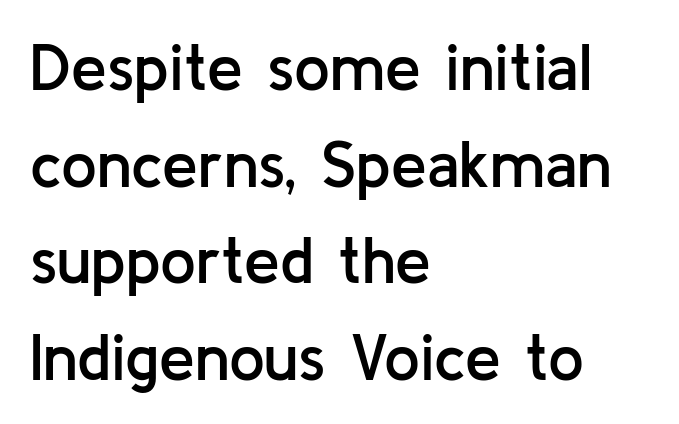
Q: Is the text bold? A: Semi-bold.
Q: Is the text italic (slanted)? A: No, it is upright.
Q: Is the typeface a serif or a sans-serif typeface? A: Sans-serif.
Q: Is the text underlined? A: No.
Q: How is the paragraph aligned? A: Left-aligned.
Q: Is the spacing between letters normal or unusually wide? A: Normal.
Q: Is the spacing between lines tight, normal or loose? A: Normal.
Q: Width (condensed, normal, or wide)? A: Normal.
Q: Stroke contrast? A: Low.
Q: x-height? A: Medium.
Q: Monospaced? A: No.
